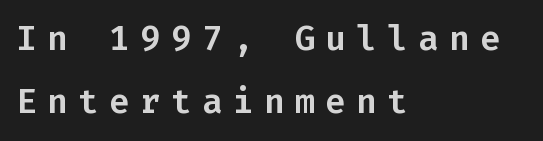
Q: Is the text italic (slanted)? A: No, it is upright.
Q: Is the typeface a serif or a sans-serif typeface? A: Sans-serif.
Q: Is the text underlined? A: No.
Q: How is the paragraph aligned? A: Left-aligned.
Q: Is the spacing between letters normal or unusually wide? A: Unusually wide.
Q: Width (condensed, normal, or wide)? A: Normal.
Q: Stroke contrast? A: Low.
Q: x-height? A: Medium.
Q: Monospaced? A: Yes.
